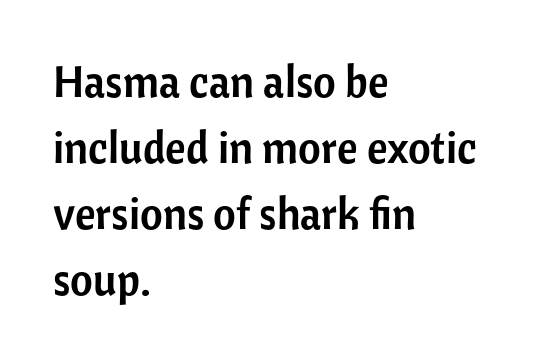
{"serif": "no", "italic": "no", "width": "normal", "stroke_contrast": "low", "x_height": "medium", "monospaced": "no", "underline": "no", "align": "left", "line_spacing": "normal", "line_spacing_ratio": 1.5, "letter_spacing": "normal", "letter_spacing_em": 0.0, "glyph_px": 44}
